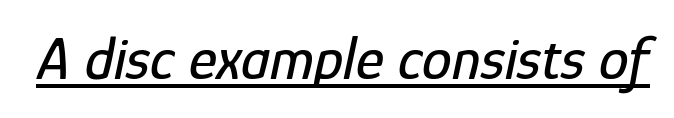
Note the varied advance widths — an 'i' is clearly narrower than an 'm'. Has an underline been added? It has. The horizontal fit of the characters is conventional and even. Slanted lettering throughout.
